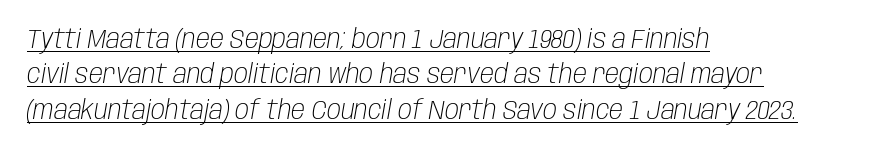
The image shows 26 px text type, italic (leaning right); set left-aligned, normal line spacing (1.36x), normal letter spacing, underlined.
